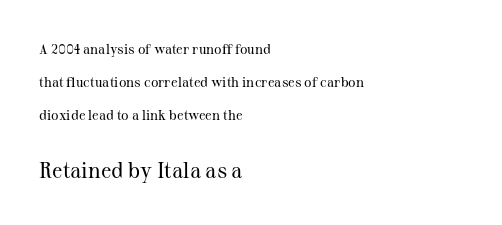
The image shows 22 px text type, upright; set left-aligned, loose line spacing (2.34x), normal letter spacing, not underlined; the second (bottom) block is 1.57x larger.
